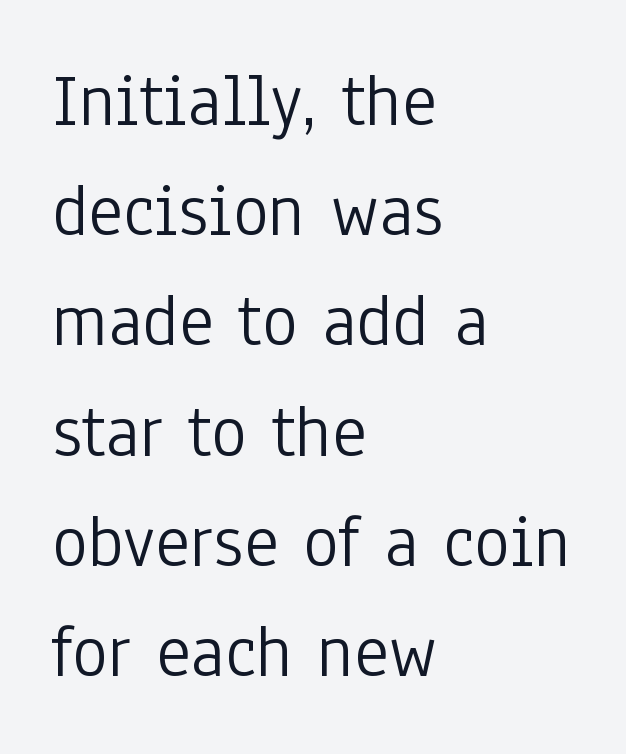
The strokes carry an ordinary text weight at most. The baseline area is clear. The text block is weighted toward the left margin, trailing off unevenly rightward. The face used here is proportionally spaced, like ordinary book or web type. Does extra space separate the letters? No, they use regular spacing. The passage shown is typeset with a sans-serif family.
